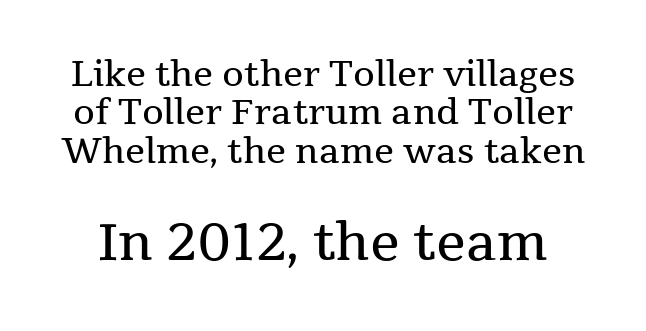
The image shows 52 px regular-weight serif type, upright; set tight line spacing (1.1x), normal letter spacing, not underlined; the second (bottom) block is 1.49x larger; medium stroke contrast and a medium x-height.
